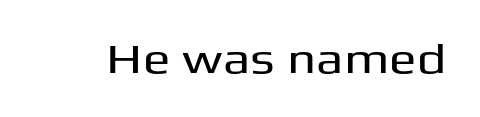
{"serif": "no", "italic": "no", "width": "wide", "stroke_contrast": "medium", "x_height": "medium", "monospaced": "no", "underline": "no", "letter_spacing": "normal", "letter_spacing_em": 0.0, "glyph_px": 41}
